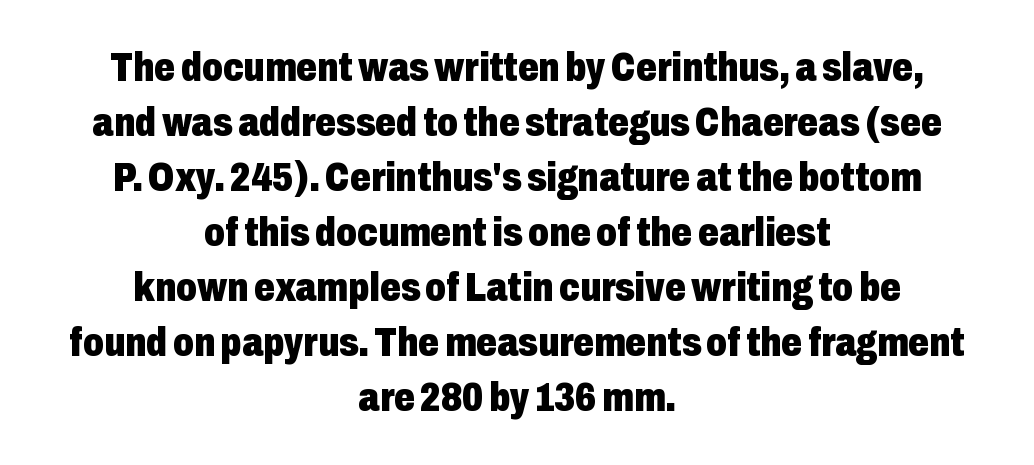
Unmarked baselines from the first word to the last. Does the leading feel generous? No, just average. You'd pick this weight for a headline — it's a proper bold. This sample is center-justified, so both line endings float freely. The specimen reads as upright at a glance.
